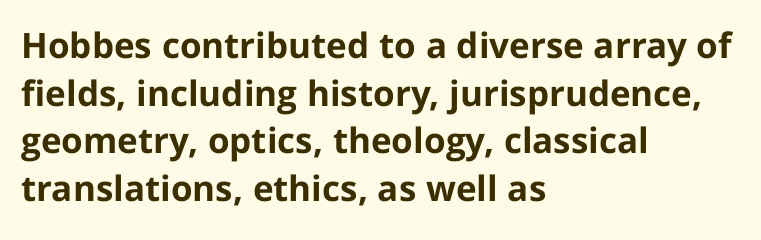
The image shows 35 px bold sans-serif type, upright; set left-aligned, normal line spacing (1.36x), normal letter spacing, not underlined; low stroke contrast and a medium x-height.
